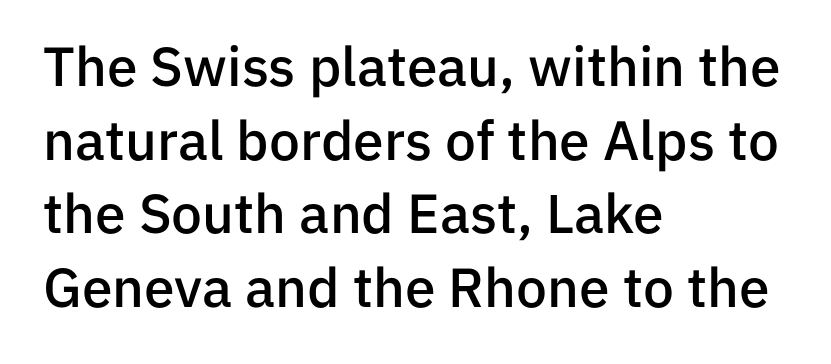
Regarding serifs, this sample does without them. Compared with typical paragraphs, the rows here are spaced about the same. Inter-character spacing is left at the font's built-in metrics. Where is the straight margin? On the left. Is this a fixed-width face? No — the glyphs have proportional, varying widths. Just letters on the line, the space beneath them empty.
